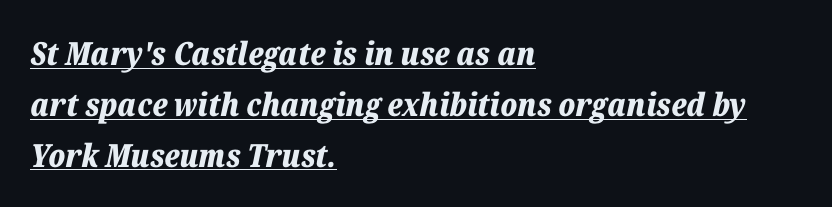
Compared with a centered layout, this one pins lines to the left instead. Compared with an ordinary text face, these strokes are far heavier — a full bold. It's the slanting kind of type. Line spacing here is normal.
